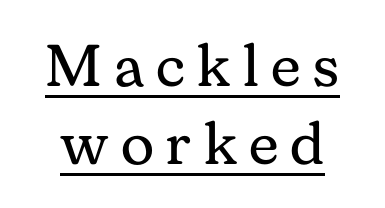
Q: Is the text bold? A: No.
Q: Is the text italic (slanted)? A: No, it is upright.
Q: Is the typeface a serif or a sans-serif typeface? A: Serif.
Q: Is the text underlined? A: Yes.
Q: Is the spacing between letters normal or unusually wide? A: Unusually wide.
Q: Is the spacing between lines tight, normal or loose? A: Normal.
Q: Width (condensed, normal, or wide)? A: Normal.
Q: Stroke contrast? A: Medium.
Q: x-height? A: Medium.
Q: Monospaced? A: No.
